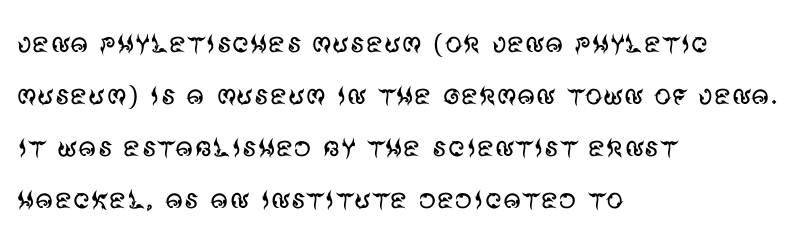
Q: Is the text bold? A: No.
Q: Is the text italic (slanted)? A: No, it is upright.
Q: Is the typeface a serif or a sans-serif typeface? A: Sans-serif.
Q: Is the text underlined? A: No.
Q: How is the paragraph aligned? A: Left-aligned.
Q: Is the spacing between letters normal or unusually wide? A: Normal.
Q: Is the spacing between lines tight, normal or loose? A: Normal.
Q: Width (condensed, normal, or wide)? A: Normal.
Q: Stroke contrast? A: Medium.
Q: x-height? A: Large.
Q: Monospaced? A: No.
